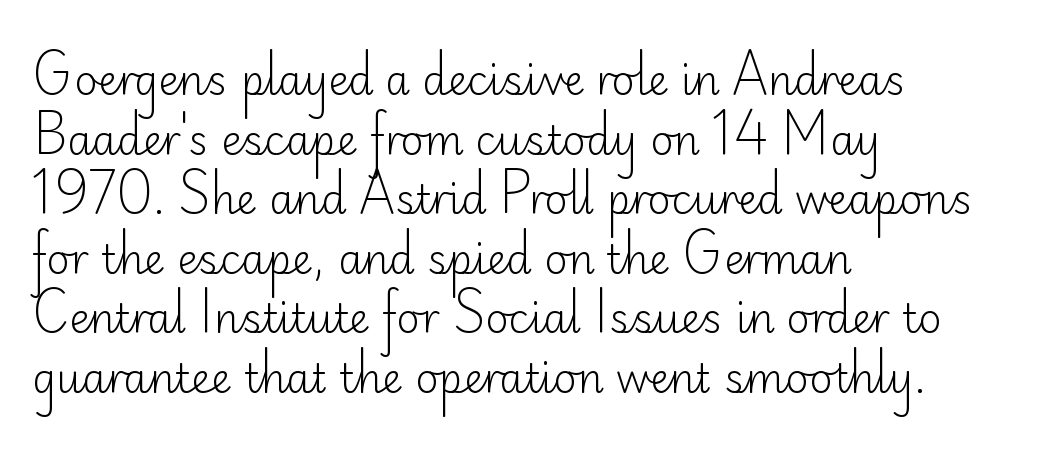
{"serif": "no", "italic": "no", "bold": "no", "weight": "light", "width": "normal", "stroke_contrast": "low", "x_height": "small", "monospaced": "no", "underline": "no", "align": "left", "line_spacing": "normal", "line_spacing_ratio": 1.49, "letter_spacing": "normal", "letter_spacing_em": 0.0, "glyph_px": 40}
